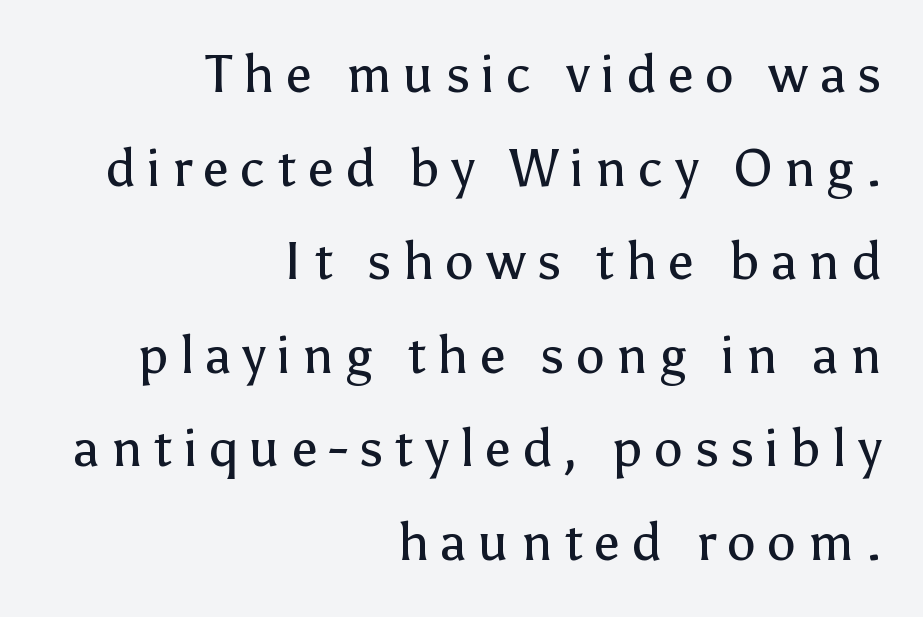
I'd call this a sans setting — the letters go barefoot. Words appear elongated and porous because spacing is wide. The font sits on the lighter half of the weight spectrum, regular included. Layout note: lines flush right.
